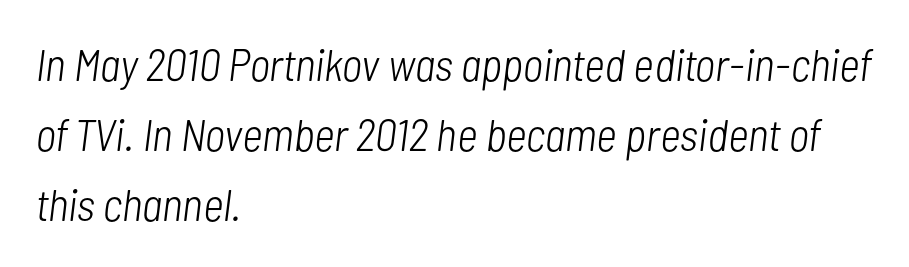
Q: Is the text bold? A: No.
Q: Is the text italic (slanted)? A: Yes, it leans right by about 7 degrees.
Q: Is the text underlined? A: No.
Q: How is the paragraph aligned? A: Left-aligned.
Q: Is the spacing between letters normal or unusually wide? A: Normal.
Q: Is the spacing between lines tight, normal or loose? A: Normal.
Q: Width (condensed, normal, or wide)? A: Condensed.
Q: Stroke contrast? A: Low.
Q: x-height? A: Medium.
Q: Monospaced? A: No.
